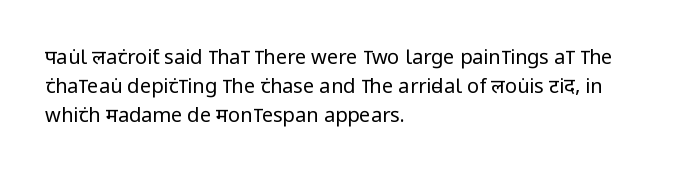
Q: Is the text bold? A: No.
Q: Is the text italic (slanted)? A: No, it is upright.
Q: Is the text underlined? A: No.
Q: How is the paragraph aligned? A: Left-aligned.
Q: Is the spacing between letters normal or unusually wide? A: Normal.
Q: Is the spacing between lines tight, normal or loose? A: Normal.
